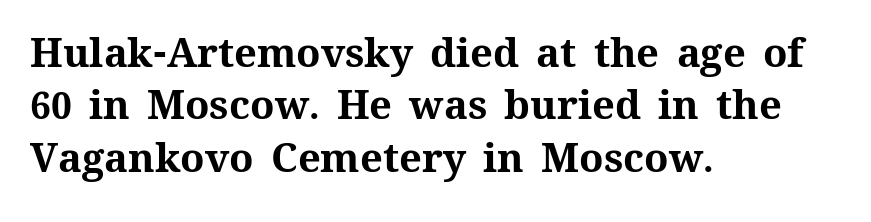
The image shows 40 px bold type, upright; set left-aligned, normal line spacing (1.31x), normal letter spacing, not underlined; medium stroke contrast and a medium x-height.
